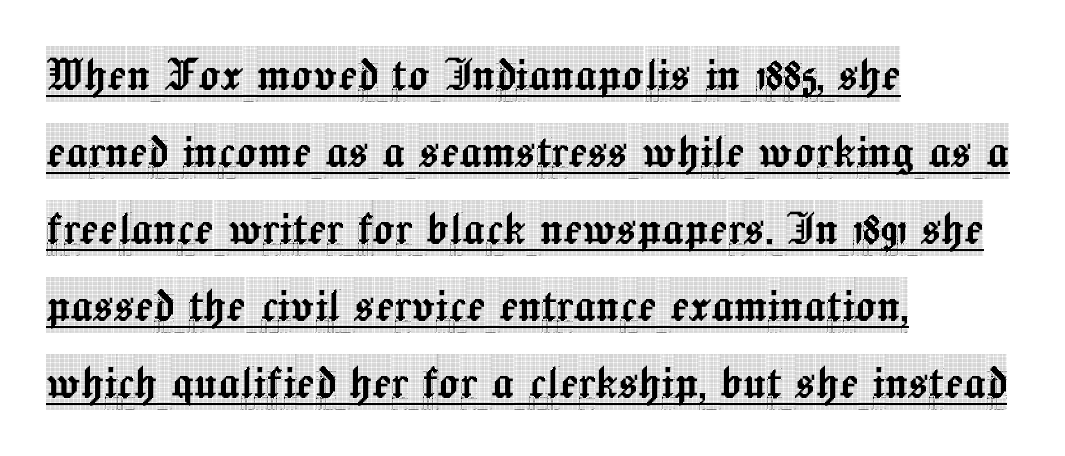
The image shows 55 px condensed serif type, upright; set left-aligned, normal line spacing (1.4x), normal letter spacing, underlined; a large x-height.
